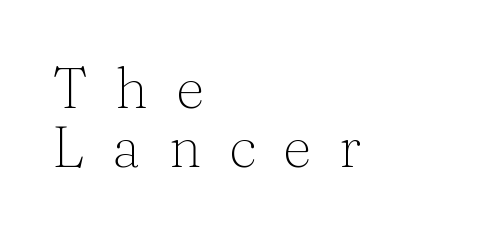
{"serif": "yes", "italic": "no", "bold": "no", "weight": "thin", "width": "normal", "stroke_contrast": "medium", "x_height": "medium", "monospaced": "no", "underline": "no", "align": "left", "line_spacing": "tight", "line_spacing_ratio": 1.03, "letter_spacing": "wide", "letter_spacing_em": 0.48, "glyph_px": 57}
